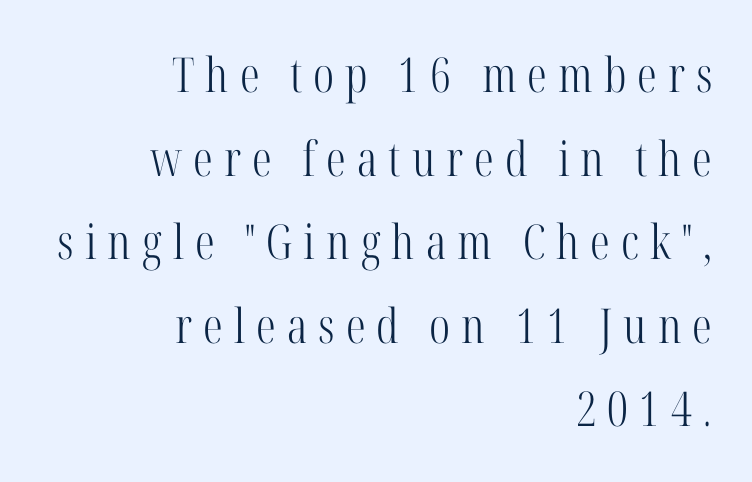
{"serif": "yes", "italic": "no", "bold": "no", "weight": "light", "width": "condensed", "stroke_contrast": "high", "x_height": "medium", "monospaced": "no", "underline": "no", "align": "right", "line_spacing_ratio": 1.74, "letter_spacing": "wide", "letter_spacing_em": 0.23, "glyph_px": 48}
